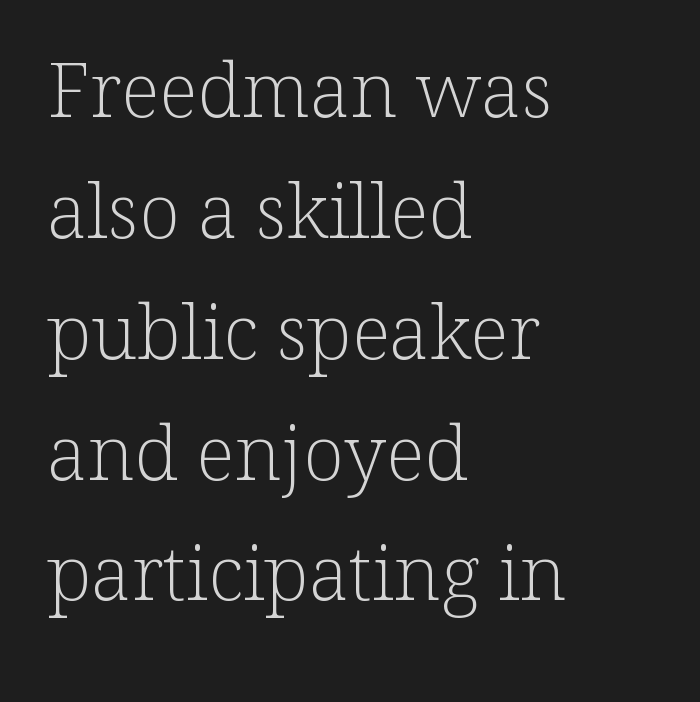
The image shows 76 px light serif type, upright; set left-aligned, normal line spacing (1.59x), normal letter spacing, not underlined; low stroke contrast and a medium x-height.
